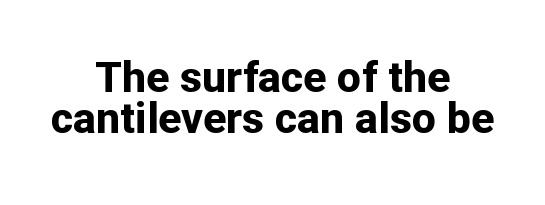
Underline: absent. Is there any slant? The stems are plumb. Compared with typical body copy, the letter spacing here is the same. The passage shown stacks its lines with hardly any gap. The typesetting leans heavy: a genuine bold. Spacing verdict: proportional, widths tailored to each character.
